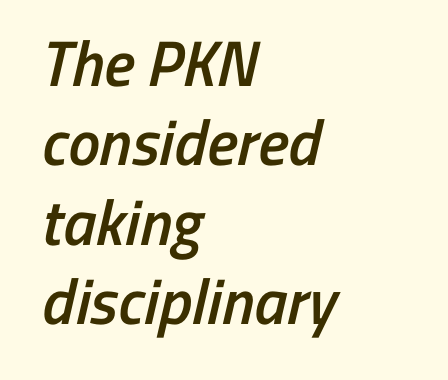
Q: Is the text bold? A: Semi-bold.
Q: Is the typeface a serif or a sans-serif typeface? A: Sans-serif.
Q: Is the text underlined? A: No.
Q: How is the paragraph aligned? A: Left-aligned.
Q: Is the spacing between letters normal or unusually wide? A: Normal.
Q: Width (condensed, normal, or wide)? A: Condensed.
Q: Stroke contrast? A: Low.
Q: x-height? A: Medium.
Q: Monospaced? A: No.
